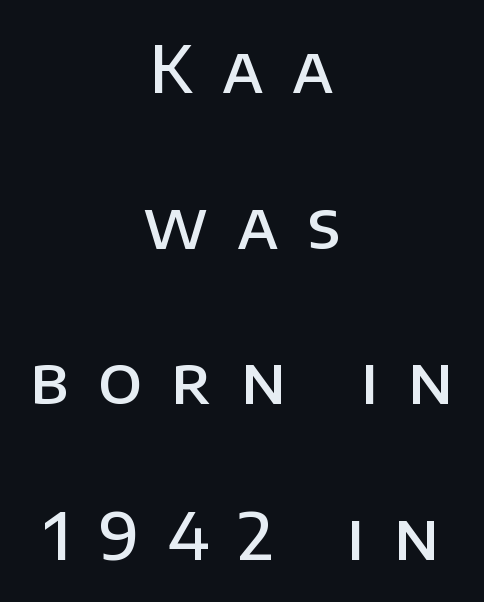
In CSS terms this would be text-align: center. Note the varied advance widths — an 'i' is clearly narrower than an 'm'. The string is rendered with underlining switched off. Students, observe: this is what heavily led, spacious text looks like.
